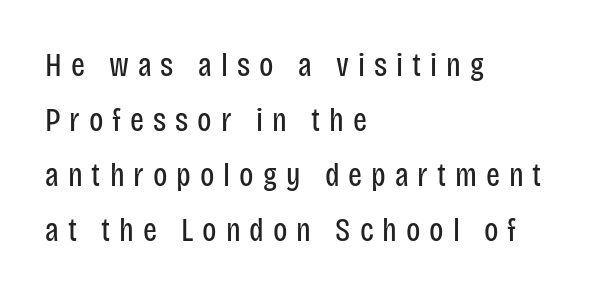
The image shows 33 px regular-weight, condensed sans-serif type, upright; set left-aligned, normal line spacing (1.67x), unusually wide letter spacing (+0.27 em), not underlined; low stroke contrast and a large x-height.
